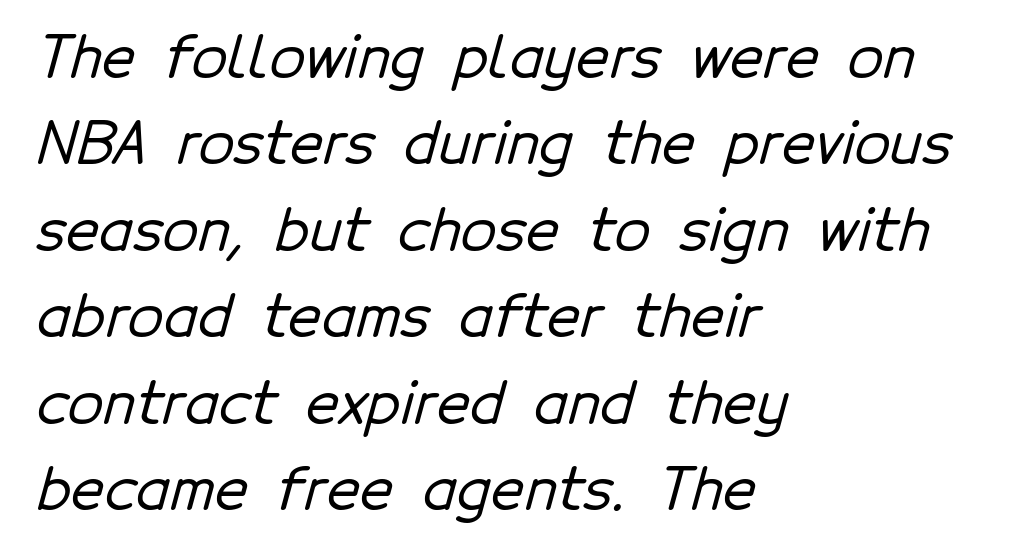
Do the characters align in a grid? No, the font is proportional. Line spacing here is normal. The face used here is rendered with its standard letterfit. No feet cap the strokes, marking this as sans-serif type. Is the block centered? No — it sits flush against the left margin. Clear beneath every line of the passage.
